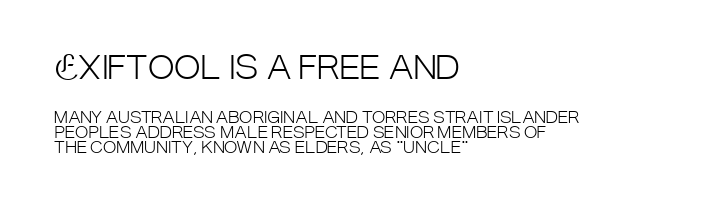
{"serif": "no", "italic": "no", "bold": "no", "weight": "light", "width": "condensed", "stroke_contrast": "low", "x_height": "large", "monospaced": "no", "underline": "no", "align": "left", "line_spacing": "tight", "line_spacing_ratio": 0.95, "letter_spacing": "normal", "letter_spacing_em": 0.0, "larger_block": "first", "size_ratio": 2.0, "glyph_px": 32}
